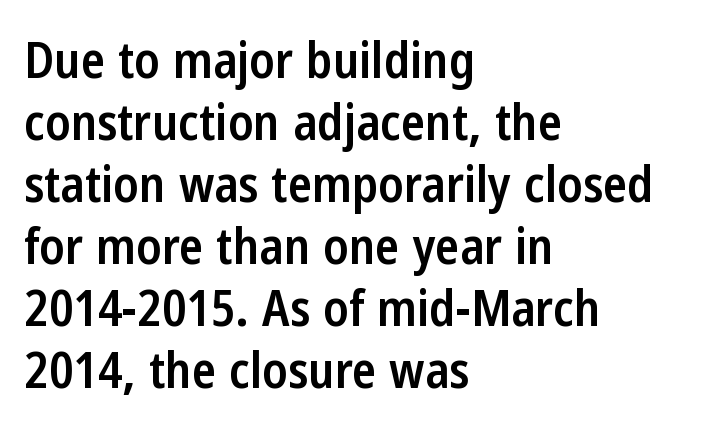
{"serif": "no", "italic": "no", "bold": "semi", "weight": "semibold", "width": "condensed", "stroke_contrast": "low", "x_height": "medium", "monospaced": "no", "underline": "no", "align": "left", "line_spacing_ratio": 1.24, "letter_spacing": "normal", "letter_spacing_em": 0.0, "glyph_px": 50}
